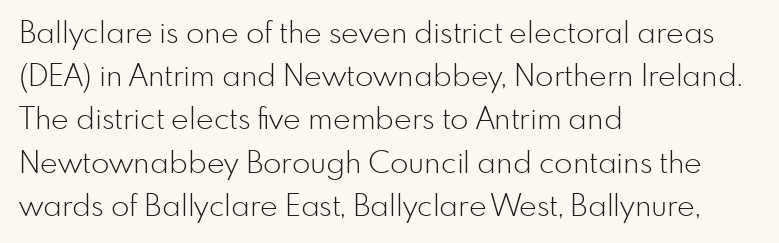
{"serif": "no", "italic": "no", "bold": "no", "weight": "light", "width": "normal", "stroke_contrast": "low", "x_height": "small", "monospaced": "no", "underline": "no", "align": "left", "line_spacing": "normal", "line_spacing_ratio": 1.44, "letter_spacing": "normal", "letter_spacing_em": 0.0, "glyph_px": 30}
